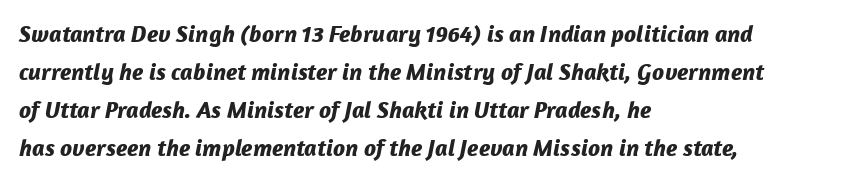
{"italic": "yes", "lean": "right", "slant_degrees": 12, "bold": "yes", "underline": "no", "align": "left", "line_spacing": "normal", "line_spacing_ratio": 1.58, "letter_spacing": "normal", "letter_spacing_em": 0.0, "glyph_px": 24}
